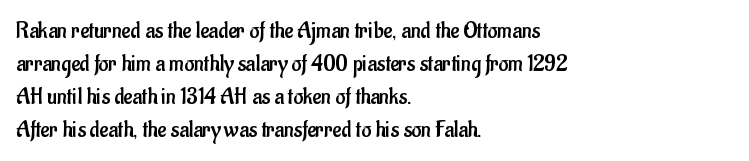
Q: Is the text bold? A: No.
Q: Is the text italic (slanted)? A: No, it is upright.
Q: Is the text underlined? A: No.
Q: How is the paragraph aligned? A: Left-aligned.
Q: Is the spacing between letters normal or unusually wide? A: Normal.
Q: Is the spacing between lines tight, normal or loose? A: Normal.
